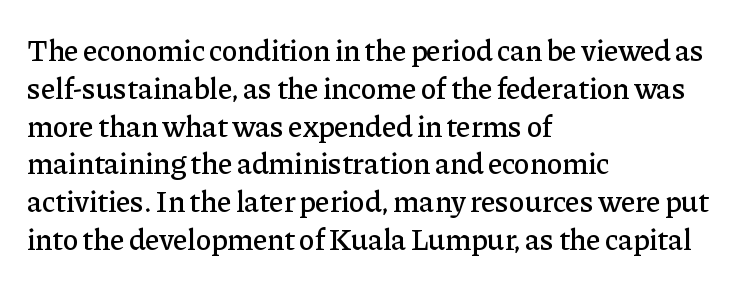
I'd call this a serif setting — the letters wear small feet. The rendering uses natural spacing where letterforms have individual widths. The baseline area is clear. In terms of posture, this sample is upright. This sample keeps an unexceptional amount of space between lines.
